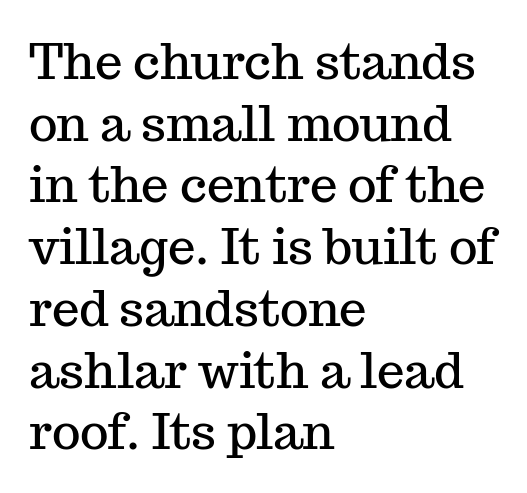
{"serif": "yes", "italic": "no", "width": "normal", "stroke_contrast": "medium", "x_height": "medium", "monospaced": "no", "underline": "no", "align": "left", "line_spacing": "normal", "line_spacing_ratio": 1.26, "letter_spacing": "normal", "letter_spacing_em": 0.0, "glyph_px": 49}
